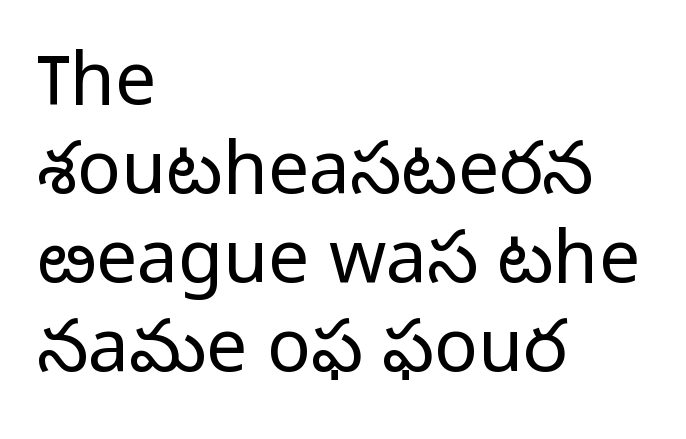
Q: Is the text bold? A: No.
Q: Is the text italic (slanted)? A: No, it is upright.
Q: Is the typeface a serif or a sans-serif typeface? A: Sans-serif.
Q: Is the text underlined? A: No.
Q: How is the paragraph aligned? A: Left-aligned.
Q: Is the spacing between letters normal or unusually wide? A: Normal.
Q: Width (condensed, normal, or wide)? A: Normal.
Q: Stroke contrast? A: Low.
Q: x-height? A: Medium.
Q: Monospaced? A: No.
